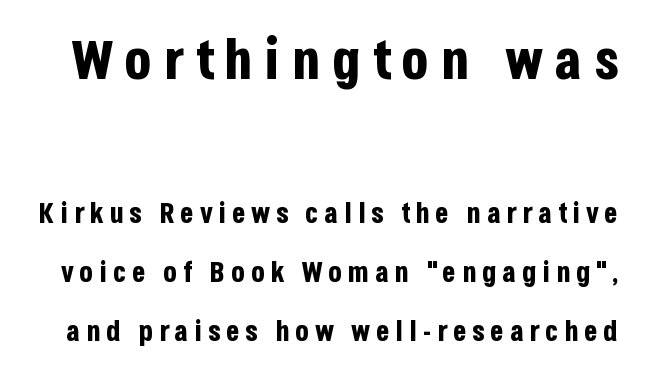
Spacing verdict: proportional, widths tailored to each character. Reading down the column, the eye jumps a long way to each next line. Letterform terminals end flat and unadorned throughout the passage. The words here are not underlined. The first block has been scaled up relative to the second.
